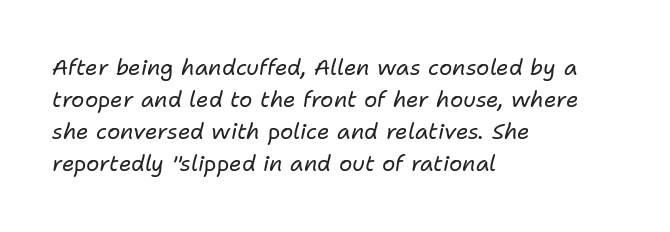
{"italic": "yes", "lean": "right", "slant_degrees": 11, "bold": "no", "underline": "no", "align": "left", "line_spacing": "normal", "line_spacing_ratio": 1.46, "letter_spacing": "normal", "letter_spacing_em": 0.0, "glyph_px": 22}
